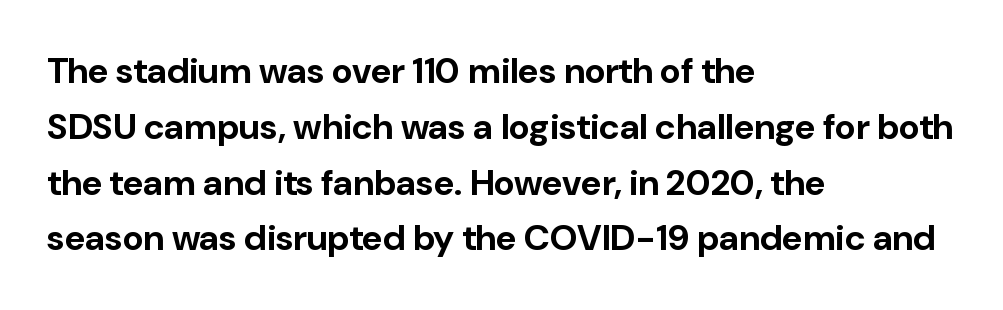
{"serif": "no", "italic": "no", "bold": "yes", "weight": "bold", "width": "normal", "stroke_contrast": "low", "x_height": "medium", "monospaced": "no", "underline": "no", "align": "left", "line_spacing": "normal", "line_spacing_ratio": 1.55, "letter_spacing": "normal", "letter_spacing_em": 0.0, "glyph_px": 36}
